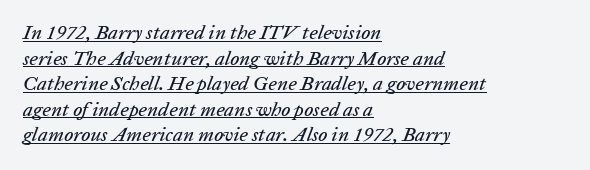
Q: Is the text italic (slanted)? A: Yes, it leans right by about 20 degrees.
Q: Is the text underlined? A: Yes.
Q: How is the paragraph aligned? A: Left-aligned.
Q: Is the spacing between letters normal or unusually wide? A: Normal.
Q: Is the spacing between lines tight, normal or loose? A: Normal.
